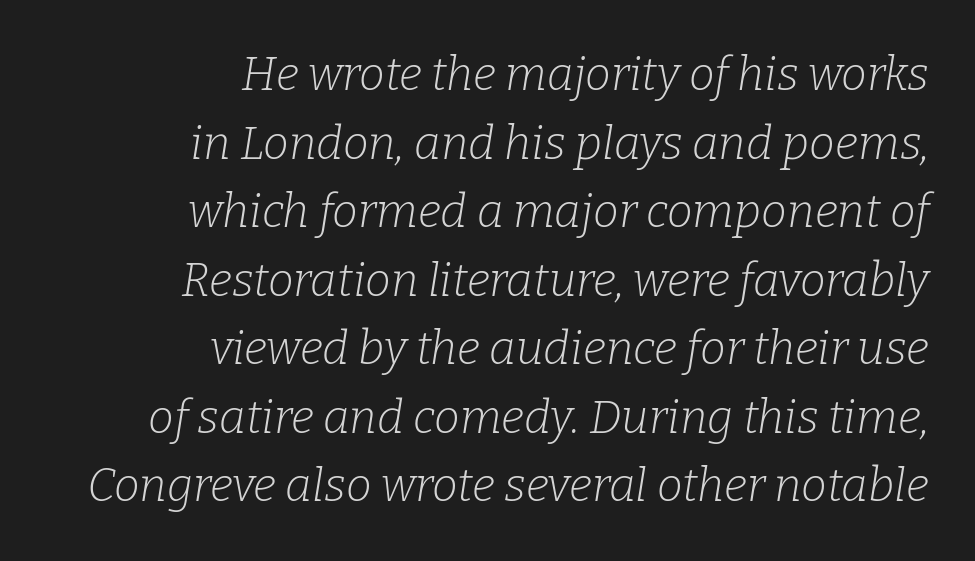
Q: Is the text bold? A: No.
Q: Is the text italic (slanted)? A: Yes, it leans right by about 9 degrees.
Q: Is the typeface a serif or a sans-serif typeface? A: Serif.
Q: Is the text underlined? A: No.
Q: How is the paragraph aligned? A: Right-aligned.
Q: Is the spacing between letters normal or unusually wide? A: Normal.
Q: Is the spacing between lines tight, normal or loose? A: Normal.
Q: Width (condensed, normal, or wide)? A: Normal.
Q: Stroke contrast? A: Low.
Q: x-height? A: Medium.
Q: Monospaced? A: No.
